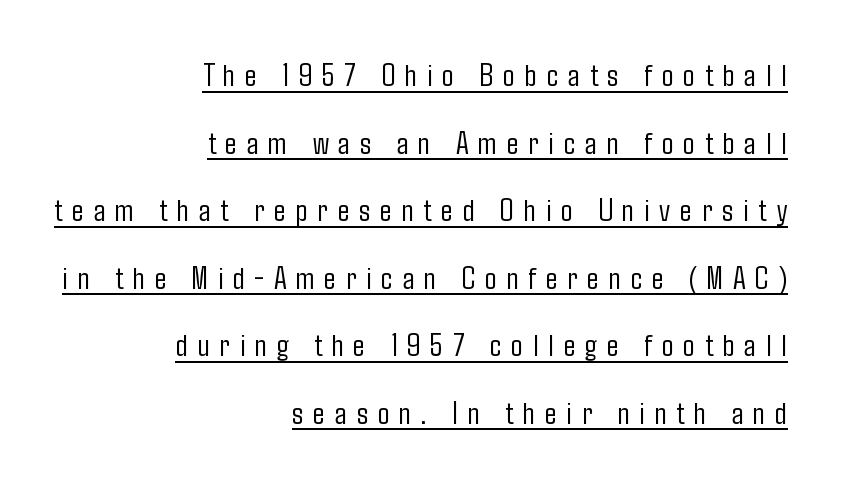
What's the leading like? Stretched, with rows far apart. Honestly, the underline is the first thing you notice here. The type is letterspaced generously, with wide tracking. Line endings align vertically; line beginnings do not.
